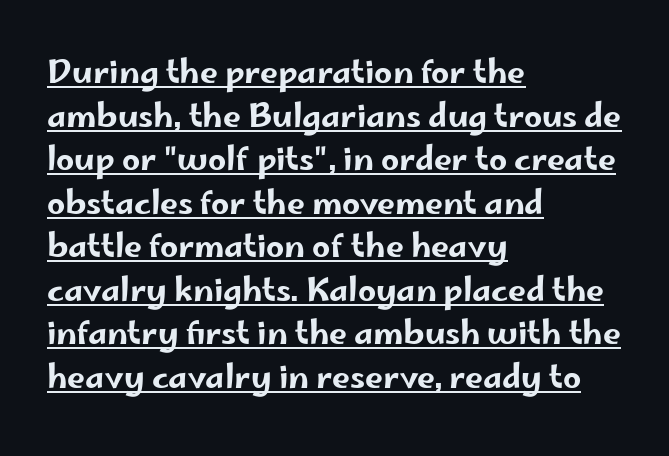
Q: Is the text italic (slanted)? A: No, it is upright.
Q: Is the typeface a serif or a sans-serif typeface? A: Sans-serif.
Q: Is the text underlined? A: Yes.
Q: How is the paragraph aligned? A: Left-aligned.
Q: Is the spacing between letters normal or unusually wide? A: Normal.
Q: Is the spacing between lines tight, normal or loose? A: Normal.
Q: Width (condensed, normal, or wide)? A: Wide.
Q: Stroke contrast? A: Low.
Q: x-height? A: Small.
Q: Monospaced? A: No.
